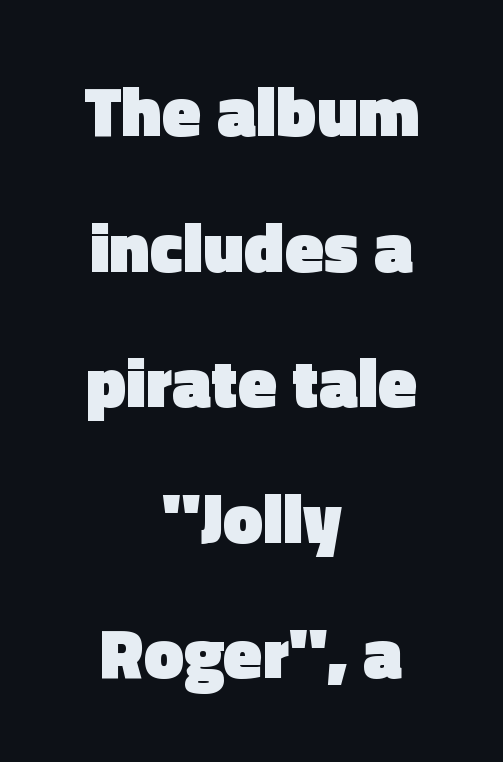
Think of a printed novel: that variable character pitch is what you see here. Every letter is thick-stroked: bold, no question. This is the regular roman posture of the typeface. This rendering uses center alignment, leaving both contours irregular but symmetric.
